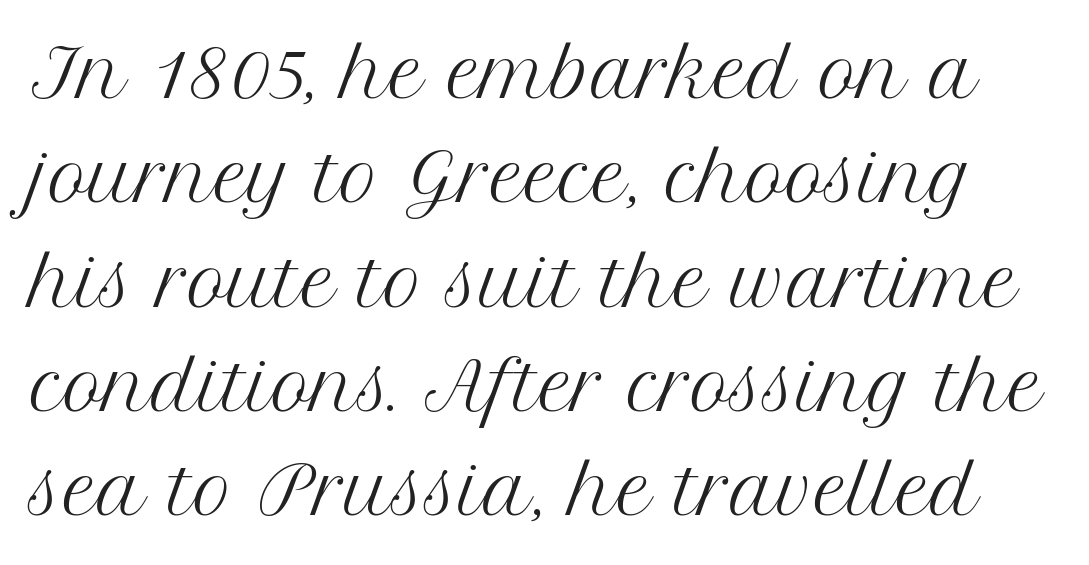
Any mark beneath the type? The region is blank. The space between consecutive lines is moderate. The rendering uses natural spacing where letterforms have individual widths. Stem width sits at or under what a default text font uses.
